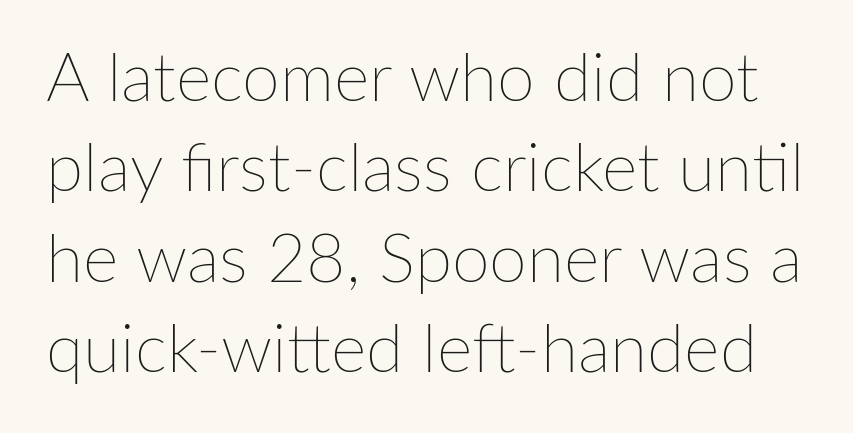
{"italic": "no", "bold": "no", "weight": "thin", "width": "normal", "stroke_contrast": "low", "x_height": "medium", "monospaced": "no", "underline": "no", "line_spacing": "normal", "line_spacing_ratio": 1.33, "letter_spacing": "normal", "letter_spacing_em": 0.0, "glyph_px": 68}
